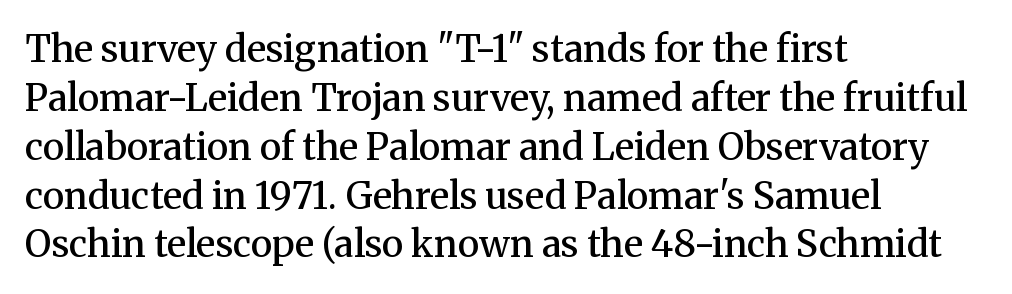
{"serif": "yes", "italic": "no", "bold": "semi", "weight": "semibold", "width": "normal", "stroke_contrast": "medium", "x_height": "medium", "monospaced": "no", "underline": "no", "align": "left", "line_spacing": "normal", "line_spacing_ratio": 1.32, "letter_spacing": "normal", "letter_spacing_em": 0.0, "glyph_px": 37}
